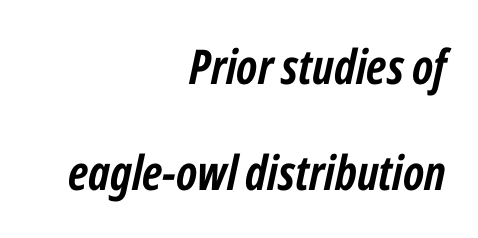
The image shows 48 px semibold, condensed type, italic (leaning right); set right-aligned, loose line spacing (2.21x), normal letter spacing, not underlined; low stroke contrast and a medium x-height.
